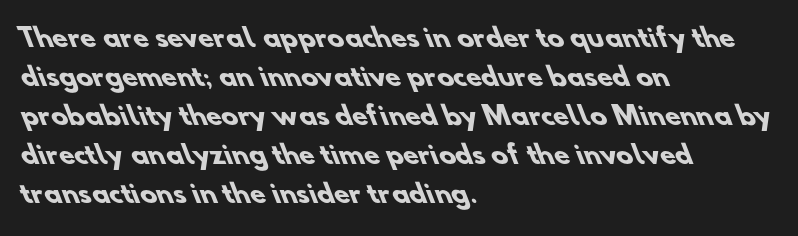
Q: Is the text bold? A: Yes.
Q: Is the text underlined? A: No.
Q: How is the paragraph aligned? A: Left-aligned.
Q: Is the spacing between letters normal or unusually wide? A: Normal.
Q: Is the spacing between lines tight, normal or loose? A: Normal.
